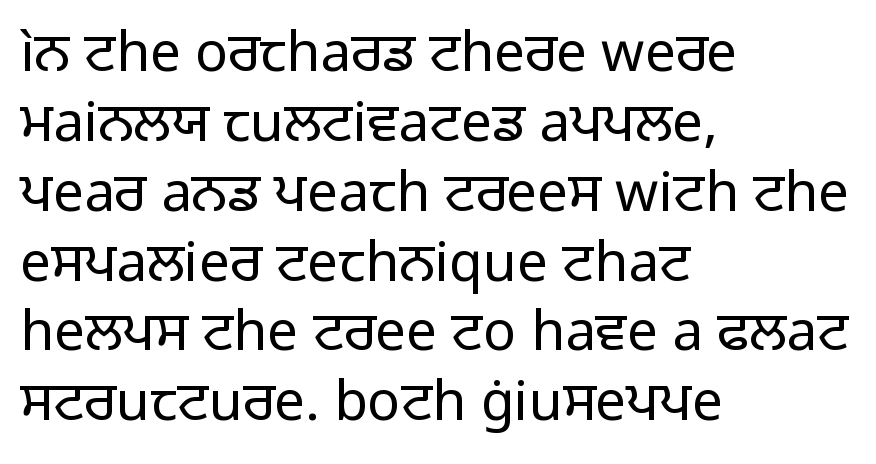
{"serif": "no", "italic": "no", "bold": "no", "weight": "regular", "width": "normal", "stroke_contrast": "low", "x_height": "medium", "monospaced": "no", "underline": "no", "align": "left", "line_spacing": "normal", "line_spacing_ratio": 1.27, "letter_spacing": "normal", "letter_spacing_em": 0.0, "glyph_px": 55}
